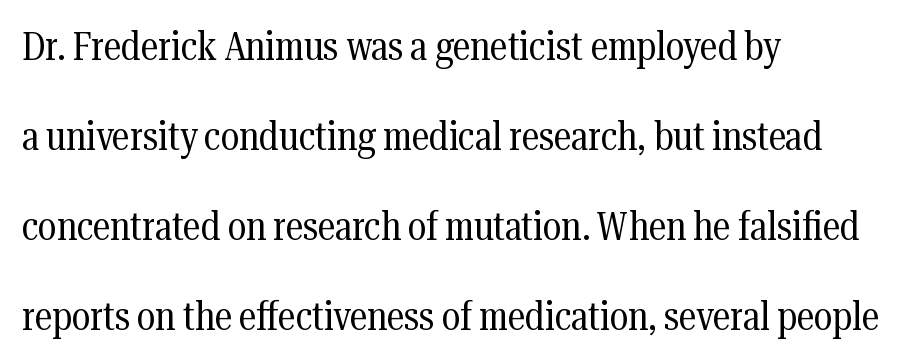
{"serif": "yes", "italic": "no", "bold": "no", "weight": "regular", "width": "condensed", "stroke_contrast": "medium", "x_height": "medium", "monospaced": "no", "underline": "no", "align": "left", "line_spacing": "loose", "line_spacing_ratio": 2.25, "letter_spacing": "normal", "letter_spacing_em": 0.0, "glyph_px": 40}
